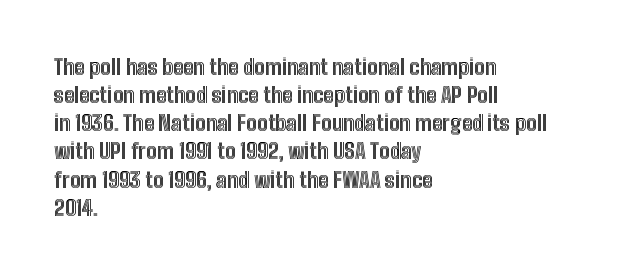
Q: Is the text italic (slanted)? A: No, it is upright.
Q: Is the text underlined? A: No.
Q: How is the paragraph aligned? A: Left-aligned.
Q: Is the spacing between letters normal or unusually wide? A: Normal.
Q: Is the spacing between lines tight, normal or loose? A: Normal.
